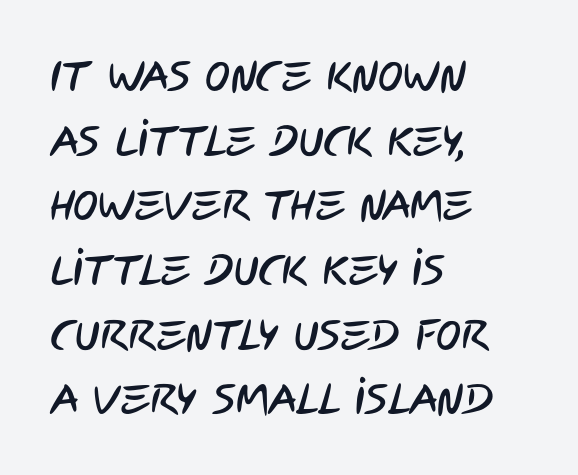
{"serif": "no", "width": "condensed", "stroke_contrast": "low", "x_height": "large", "monospaced": "no", "underline": "no", "align": "left", "line_spacing": "normal", "line_spacing_ratio": 1.54, "letter_spacing": "normal", "letter_spacing_em": 0.0, "glyph_px": 42}
